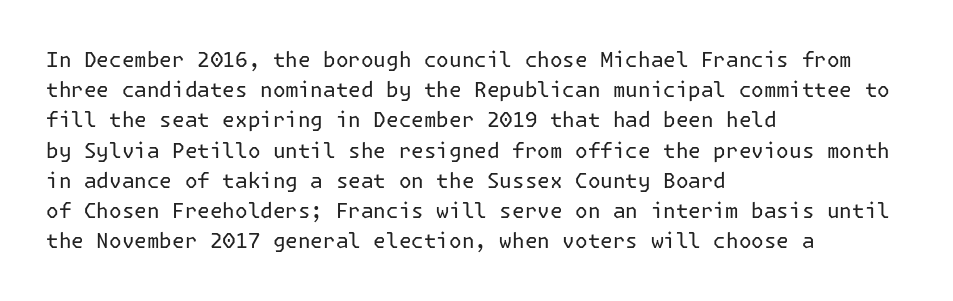
Q: Is the text bold? A: No.
Q: Is the text italic (slanted)? A: No, it is upright.
Q: Is the text underlined? A: No.
Q: How is the paragraph aligned? A: Left-aligned.
Q: Is the spacing between letters normal or unusually wide? A: Normal.
Q: Is the spacing between lines tight, normal or loose? A: Normal.
